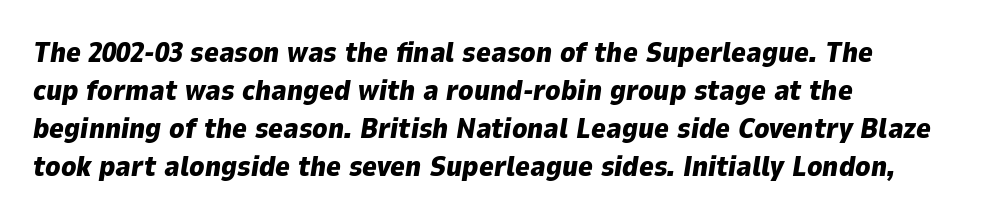
The image shows 28 px heavy type, italic (leaning right); set left-aligned, normal line spacing (1.36x), normal letter spacing, not underlined; low stroke contrast and a medium x-height.
